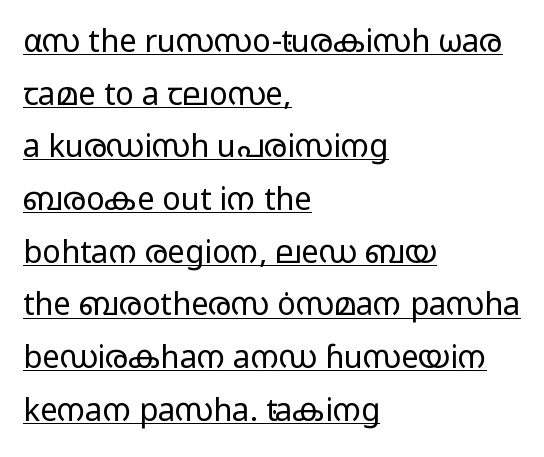
The image shows 31 px regular-weight, wide sans-serif type, upright; set left-aligned, normal line spacing (1.7x), normal letter spacing, underlined; low stroke contrast and a medium x-height.
